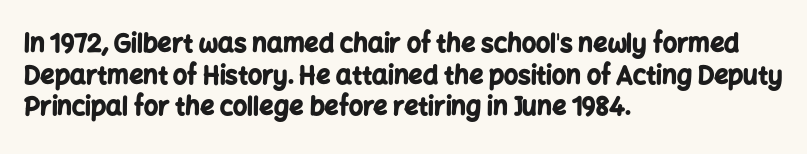
Q: Is the text bold? A: Yes.
Q: Is the text italic (slanted)? A: No, it is upright.
Q: Is the text underlined? A: No.
Q: How is the paragraph aligned? A: Left-aligned.
Q: Is the spacing between letters normal or unusually wide? A: Normal.
Q: Is the spacing between lines tight, normal or loose? A: Normal.
